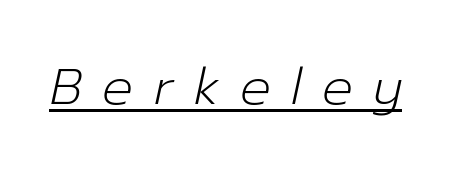
Letters have the restrained weight of plain body copy at most. Think of a printed novel: that variable character pitch is what you see here. Like a heading marked for emphasis, these lines bear an underscore. Caption: expanded tracking, letters set apart. The whole block is typeset with a tilt.
